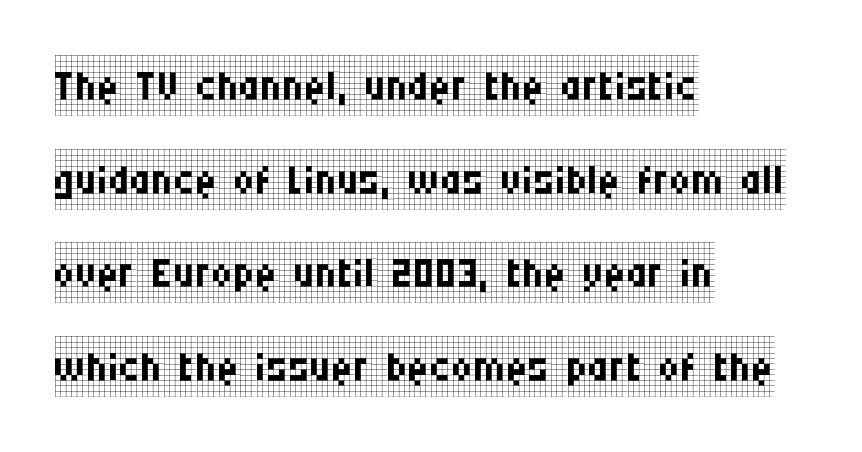
Q: Is the text bold? A: No.
Q: Is the text italic (slanted)? A: No, it is upright.
Q: Is the typeface a serif or a sans-serif typeface? A: Serif.
Q: Is the text underlined? A: No.
Q: How is the paragraph aligned? A: Left-aligned.
Q: Is the spacing between letters normal or unusually wide? A: Normal.
Q: Is the spacing between lines tight, normal or loose? A: Normal.
Q: Width (condensed, normal, or wide)? A: Condensed.
Q: Stroke contrast? A: Low.
Q: x-height? A: Large.
Q: Monospaced? A: No.
